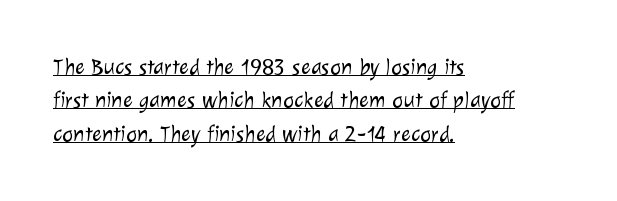
Q: Is the text bold? A: No.
Q: Is the text underlined? A: Yes.
Q: How is the paragraph aligned? A: Left-aligned.
Q: Is the spacing between letters normal or unusually wide? A: Normal.
Q: Is the spacing between lines tight, normal or loose? A: Normal.
